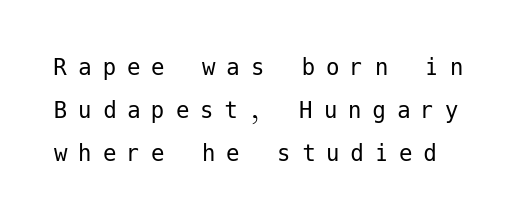
{"italic": "no", "bold": "no", "underline": "no", "line_spacing": "normal", "line_spacing_ratio": 1.6, "letter_spacing": "wide", "letter_spacing_em": 0.4, "glyph_px": 27}
